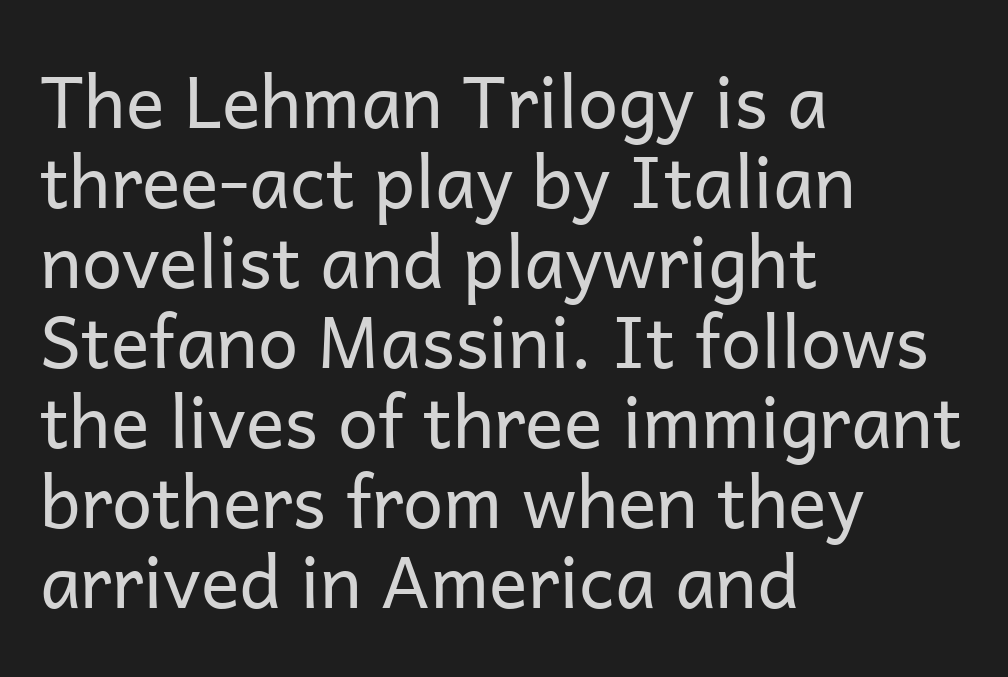
{"serif": "no", "italic": "no", "bold": "no", "weight": "regular", "width": "normal", "stroke_contrast": "low", "x_height": "medium", "monospaced": "no", "underline": "no", "align": "left", "line_spacing": "tight", "line_spacing_ratio": 1.11, "letter_spacing": "normal", "letter_spacing_em": 0.0, "glyph_px": 72}
